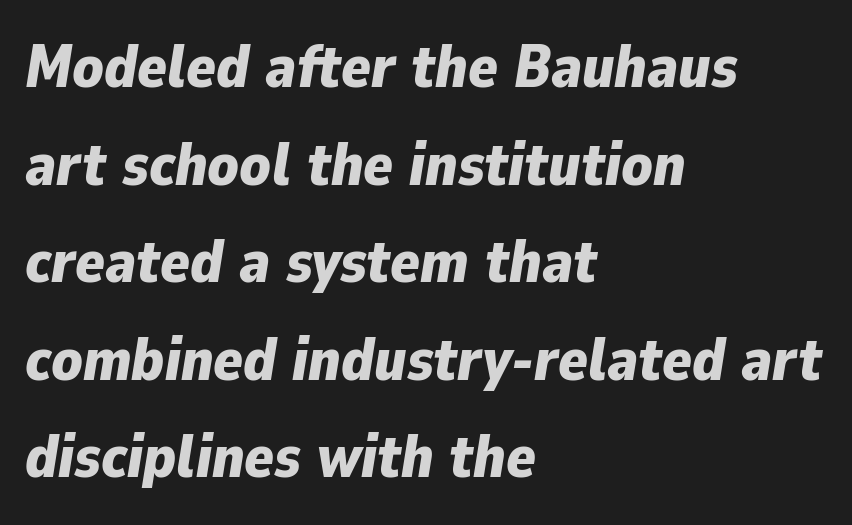
{"italic": "yes", "lean": "right", "slant_degrees": 9, "bold": "yes", "weight": "bold", "width": "normal", "stroke_contrast": "low", "x_height": "medium", "monospaced": "no", "underline": "no", "align": "left", "line_spacing": "normal", "line_spacing_ratio": 1.6, "letter_spacing": "normal", "letter_spacing_em": 0.0, "glyph_px": 61}
